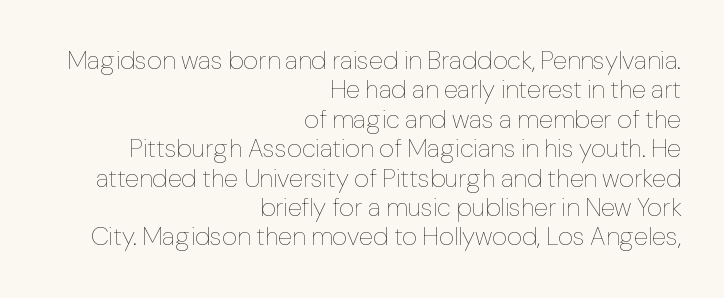
Q: Is the text bold? A: No.
Q: Is the text italic (slanted)? A: No, it is upright.
Q: Is the text underlined? A: No.
Q: How is the paragraph aligned? A: Right-aligned.
Q: Is the spacing between letters normal or unusually wide? A: Normal.
Q: Is the spacing between lines tight, normal or loose? A: Tight.
